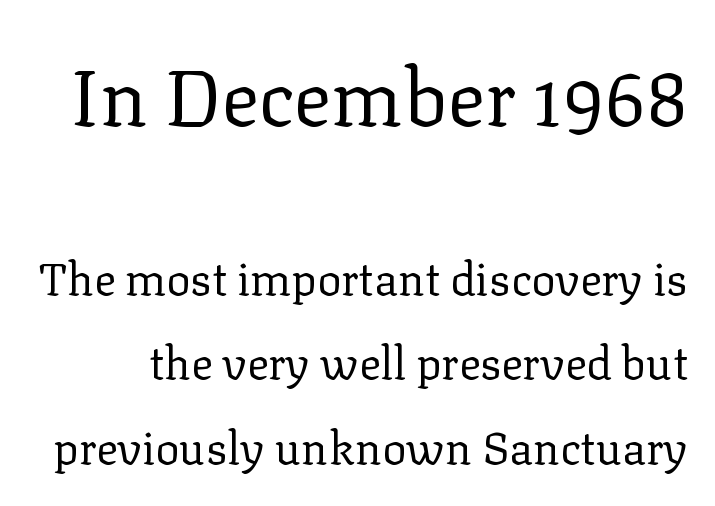
Q: Is the text bold? A: No.
Q: Is the text italic (slanted)? A: No, it is upright.
Q: Is the typeface a serif or a sans-serif typeface? A: Serif.
Q: Is the text underlined? A: No.
Q: Is the spacing between letters normal or unusually wide? A: Normal.
Q: Which block of text is set in a larger size, the first (top) or the second (bottom)? A: The first (top) one.
Q: Width (condensed, normal, or wide)? A: Normal.
Q: Stroke contrast? A: Low.
Q: x-height? A: Medium.
Q: Monospaced? A: No.
